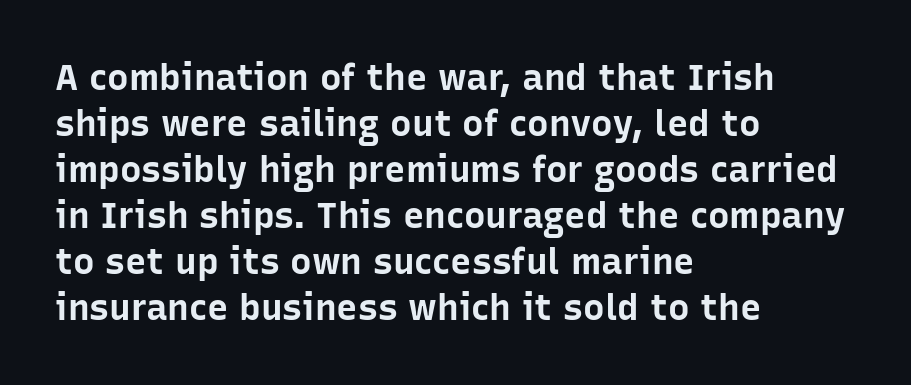
Observe the absence of serifs on each vertical stroke in this sample. Is this a fixed-width face? No — the glyphs have proportional, varying widths. The space beneath each line is pristine and unruled. Nope, not italic — everything's standing straight. Honestly, the row spacing looks completely unremarkable.
